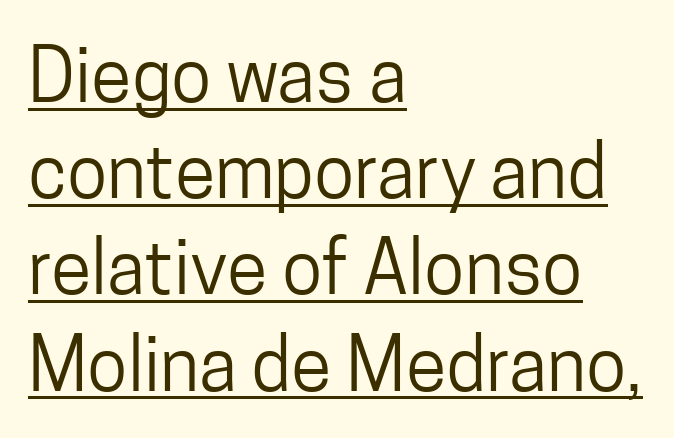
The image shows 74 px regular-weight, condensed sans-serif type, upright; set left-aligned, normal line spacing (1.3x), normal letter spacing, underlined; low stroke contrast and a medium x-height.
